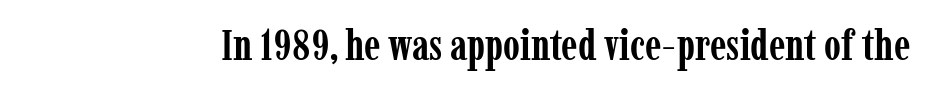
{"serif": "yes", "italic": "no", "bold": "yes", "weight": "semibold", "width": "condensed", "stroke_contrast": "low", "x_height": "medium", "monospaced": "no", "underline": "no", "letter_spacing": "normal", "letter_spacing_em": 0.0, "glyph_px": 43}
